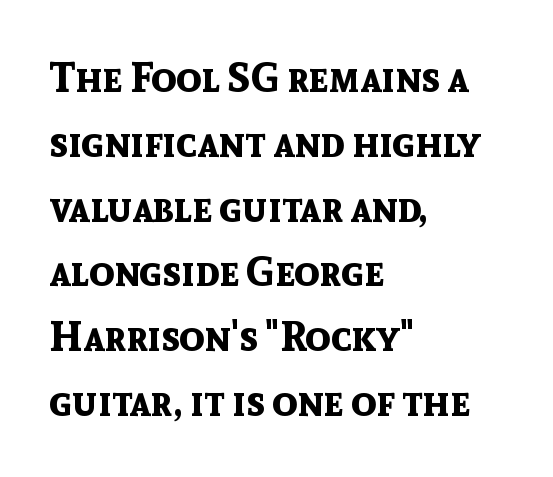
{"serif": "no", "italic": "no", "bold": "yes", "weight": "bold", "width": "normal", "x_height": "medium", "monospaced": "no", "underline": "no", "align": "left", "line_spacing": "normal", "line_spacing_ratio": 1.58, "letter_spacing": "normal", "letter_spacing_em": 0.0, "glyph_px": 41}
